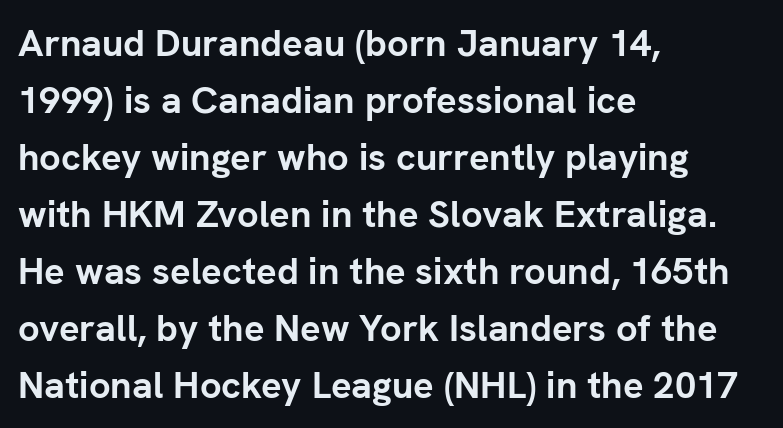
Q: Is the text bold? A: Yes.
Q: Is the text italic (slanted)? A: No, it is upright.
Q: Is the typeface a serif or a sans-serif typeface? A: Sans-serif.
Q: Is the text underlined? A: No.
Q: How is the paragraph aligned? A: Left-aligned.
Q: Is the spacing between letters normal or unusually wide? A: Normal.
Q: Is the spacing between lines tight, normal or loose? A: Normal.
Q: Width (condensed, normal, or wide)? A: Normal.
Q: Stroke contrast? A: Low.
Q: x-height? A: Medium.
Q: Monospaced? A: No.
